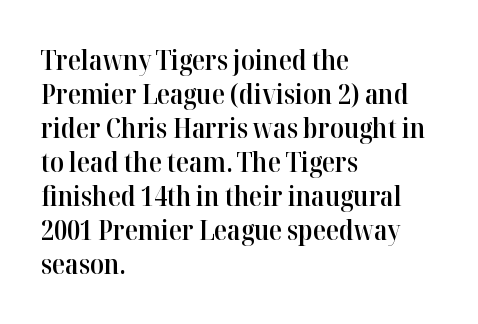
{"italic": "no", "bold": "semi", "underline": "no", "align": "left", "line_spacing": "normal", "line_spacing_ratio": 1.26, "letter_spacing": "normal", "letter_spacing_em": 0.0, "glyph_px": 27}
